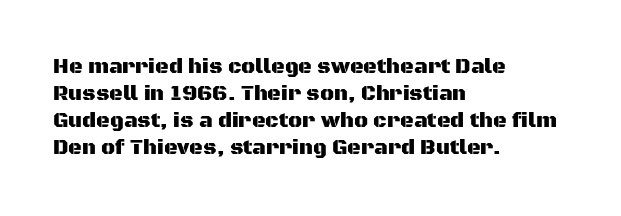
The letters stand straight up with perfectly vertical stems. Tracking here is standard; glyphs follow each other at the usual distance. Whoever set this chose a conventional vertical rhythm. The paragraph has a hard left edge and a soft right edge. Has an underline been added? It has not.
